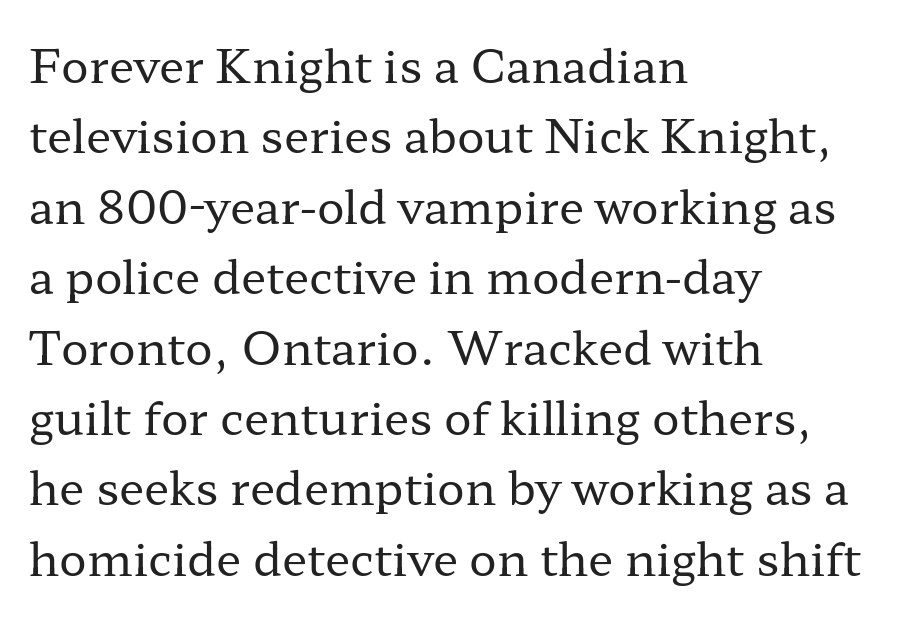
Q: Is the text bold? A: No.
Q: Is the text italic (slanted)? A: No, it is upright.
Q: Is the typeface a serif or a sans-serif typeface? A: Serif.
Q: Is the text underlined? A: No.
Q: How is the paragraph aligned? A: Left-aligned.
Q: Is the spacing between letters normal or unusually wide? A: Normal.
Q: Is the spacing between lines tight, normal or loose? A: Normal.
Q: Width (condensed, normal, or wide)? A: Wide.
Q: Stroke contrast? A: Low.
Q: x-height? A: Medium.
Q: Monospaced? A: No.
